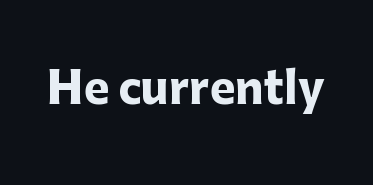
Q: Is the text bold? A: Yes.
Q: Is the text italic (slanted)? A: No, it is upright.
Q: Is the typeface a serif or a sans-serif typeface? A: Sans-serif.
Q: Is the text underlined? A: No.
Q: Is the spacing between letters normal or unusually wide? A: Normal.
Q: Width (condensed, normal, or wide)? A: Normal.
Q: Stroke contrast? A: Low.
Q: x-height? A: Medium.
Q: Monospaced? A: No.
